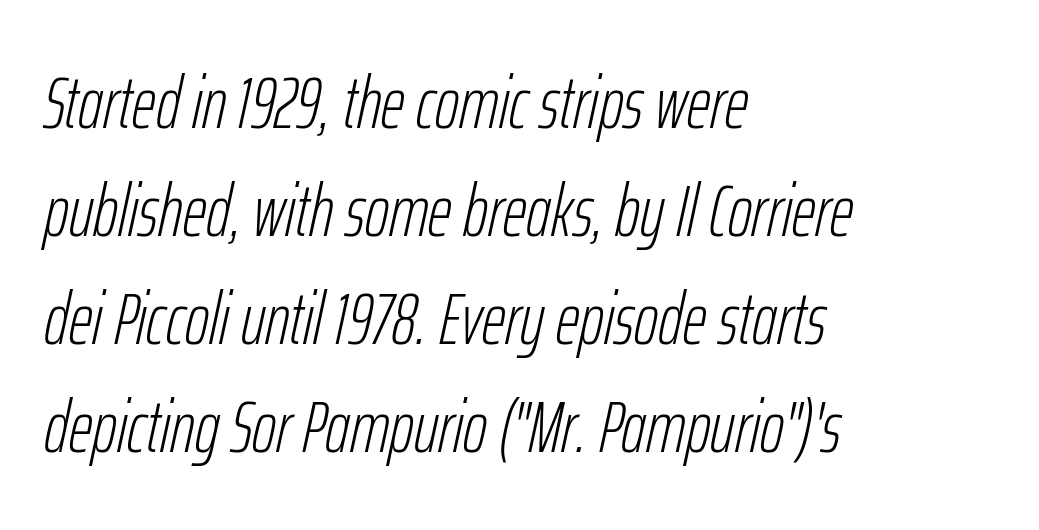
The image shows 74 px light, condensed type, italic (leaning right); set left-aligned, normal line spacing (1.46x), normal letter spacing, not underlined; low stroke contrast and a medium x-height.
